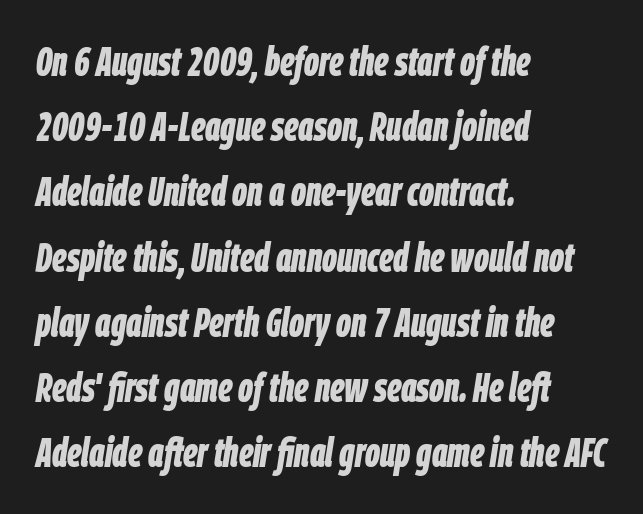
If you drew a line through each stem, it would be angled. One-word summary of the alignment: left. Leading: standard. Check the space under the baseline: it is left empty. Students, note that the glyphs here touch the page at normal intervals. Varying glyph widths throughout — classic text-font behaviour.
